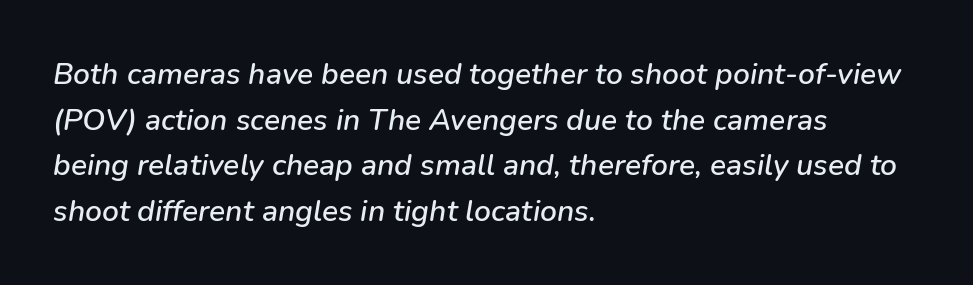
{"italic": "yes", "lean": "right", "slant_degrees": 9, "width": "normal", "stroke_contrast": "low", "x_height": "medium", "monospaced": "no", "underline": "no", "align": "left", "line_spacing": "normal", "line_spacing_ratio": 1.52, "letter_spacing": "normal", "letter_spacing_em": 0.0, "glyph_px": 30}
